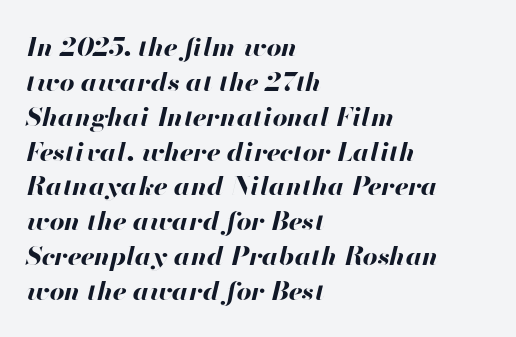
The image shows 26 px bold type, italic (leaning right); set left-aligned, normal line spacing (1.34x), normal letter spacing, not underlined.
